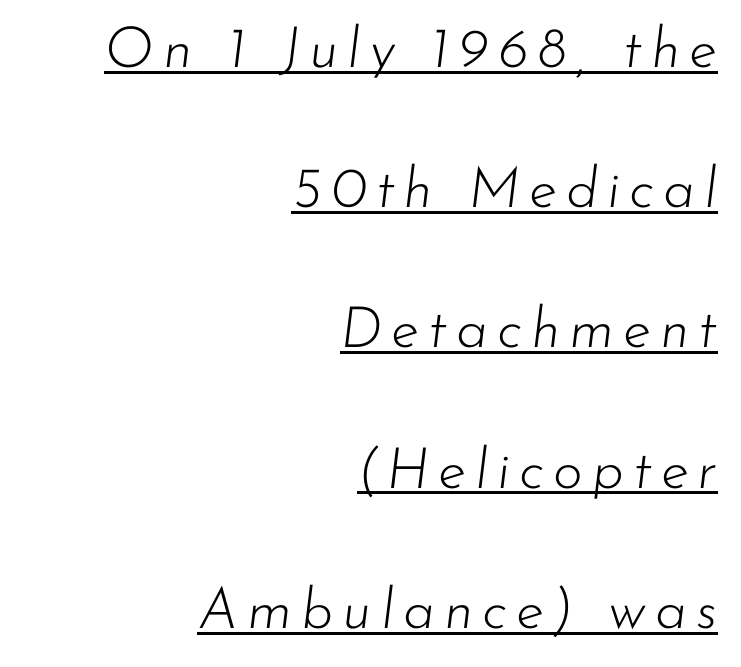
The space between consecutive lines is lavish. The lines are quadded right. These lines were composed using italics. On a weight scale, this lands at 450 or below. Each letter keeps its own natural width here, so spacing adapts to shape. The glyphs are accompanied by a horizontal stroke just below them.
